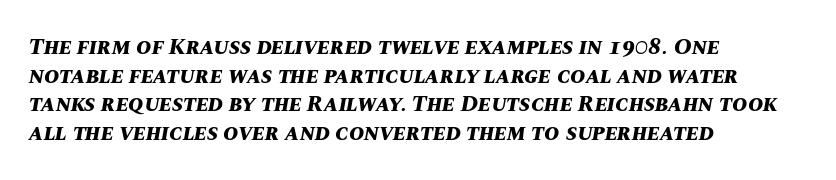
Letter spacing: default. The passage shown is emphatically bold. Visually the block forms a straight wall on the left and a jagged coastline on the right. Plain, unruled lines of type. Observe the lean: these are italic letterforms.
